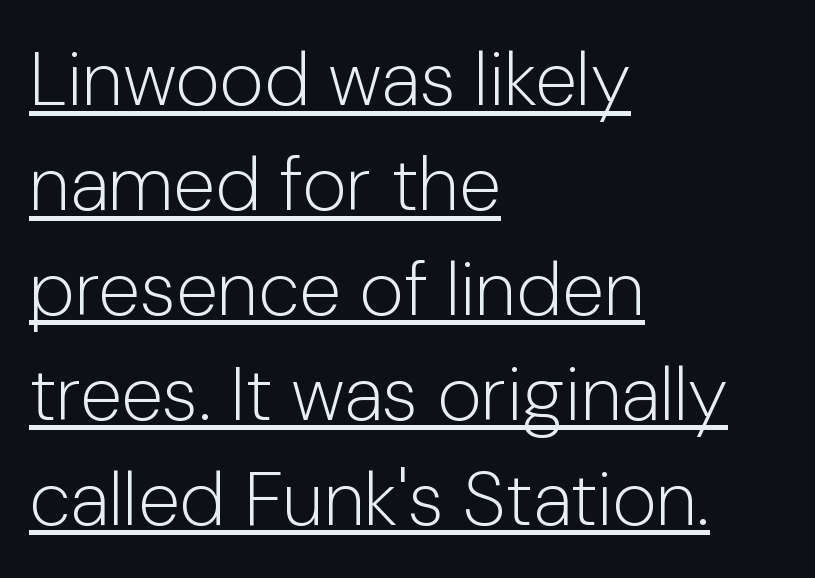
The image shows 76 px light sans-serif type, upright; set left-aligned, normal line spacing (1.38x), normal letter spacing, underlined; low stroke contrast and a medium x-height.
